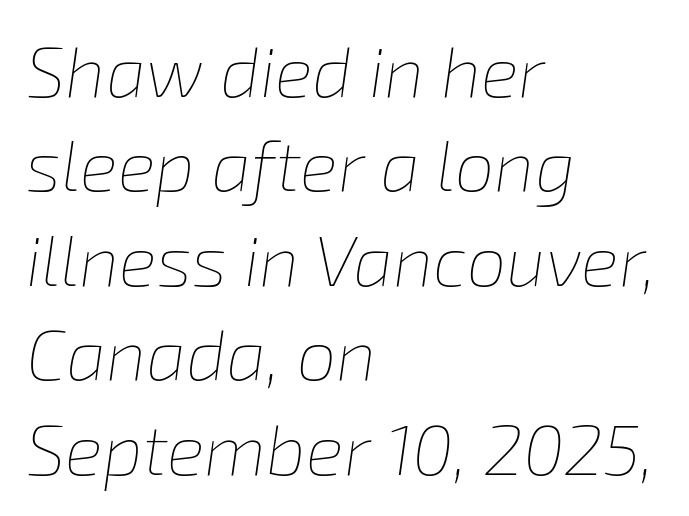
{"italic": "yes", "lean": "right", "slant_degrees": 8, "bold": "no", "weight": "thin", "width": "normal", "stroke_contrast": "low", "x_height": "medium", "monospaced": "no", "underline": "no", "align": "left", "line_spacing": "normal", "line_spacing_ratio": 1.33, "letter_spacing": "normal", "letter_spacing_em": 0.0, "glyph_px": 71}
